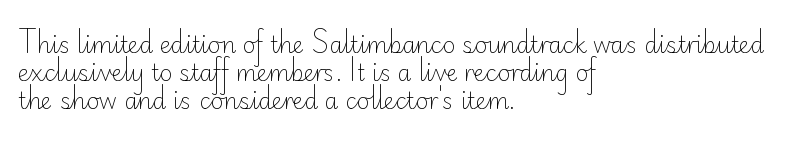
Q: Is the text bold? A: No.
Q: Is the text italic (slanted)? A: No, it is upright.
Q: Is the text underlined? A: No.
Q: How is the paragraph aligned? A: Left-aligned.
Q: Is the spacing between letters normal or unusually wide? A: Normal.
Q: Is the spacing between lines tight, normal or loose? A: Normal.
